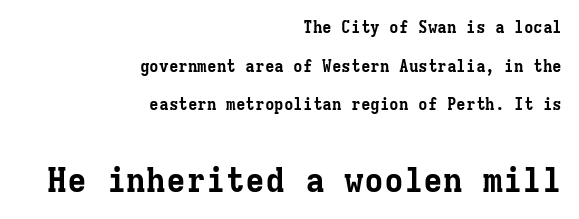
Upright lettering throughout. This sample has the even, mechanical cadence of fixed-width lettering. Heavy-handed strokes throughout: this text is bold. Is the lower block the larger one? Yes — the lower block carries the bigger type. The rag falls on the left side of this text block. Short note: letters normally spaced.
